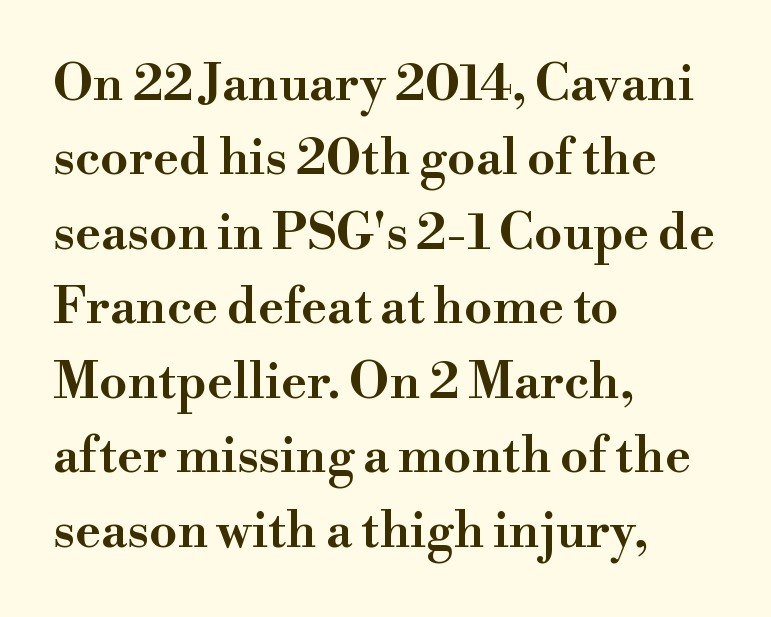
The face used here is proportionally spaced, like ordinary book or web type. Caption: multi-line text, flush left, ragged right. The letters stand straight up with perfectly vertical stems. Type style note: has serifs. Caption: standard tracking, unaltered.
